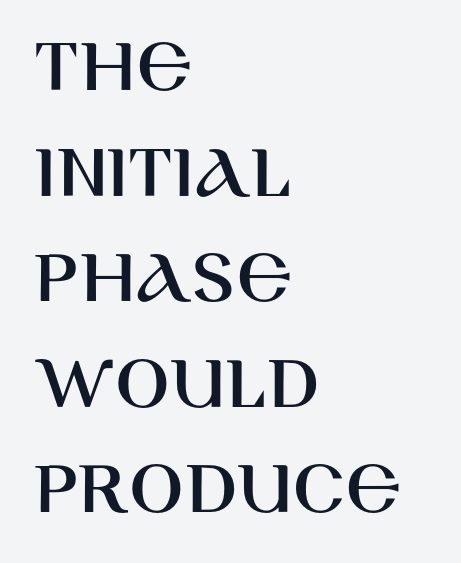
Short note: letters normally spaced. This rendering employs a face without finishing strokes, i.e., a sans-serif. Here the designer chose a conventional face with non-uniform glyph widths. The rendering uses a moderate line-height, typical for paragraphs. Descenders hang freely into open space. Ascenders rise straight up at ninety degrees.
